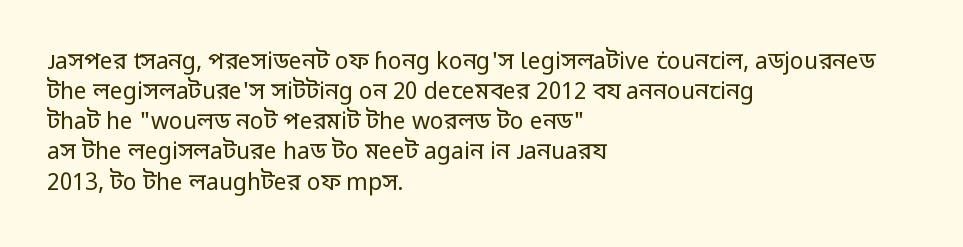
The image shows 23 px text type, upright; set left-aligned, normal line spacing (1.31x), normal letter spacing, not underlined.
